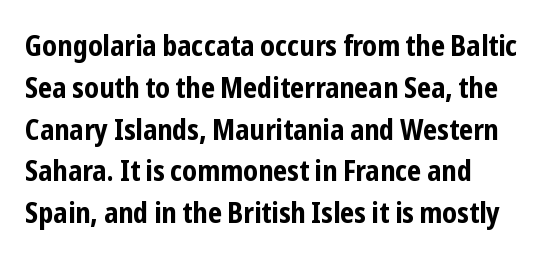
The font's upright variant was chosen for this text. Every letter is thick-stroked: bold, no question. Leading: standard. The line texture is even and compact thanks to regular tracking. These lines are rendered in a variable-pitch font.
